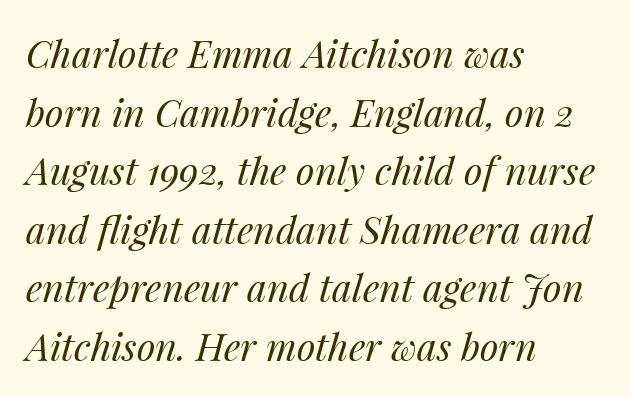
These lines keep a tight, regular rhythm from letter to letter. Leading: standard. Heaviness? Minimal to ordinary, like unemphasized prose. These lines are rendered in a variable-pitch font. Just letters on the line, the space beneath them empty.
